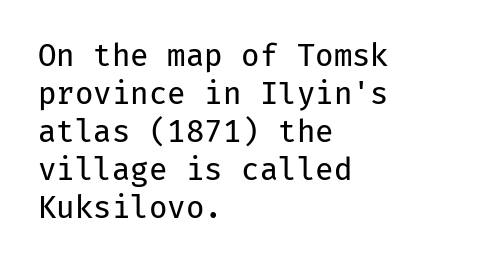
{"serif": "no", "italic": "no", "bold": "no", "weight": "regular", "width": "normal", "stroke_contrast": "low", "x_height": "medium", "monospaced": "yes", "underline": "no", "align": "left", "line_spacing": "normal", "line_spacing_ratio": 1.27, "letter_spacing": "normal", "letter_spacing_em": 0.0, "glyph_px": 30}
